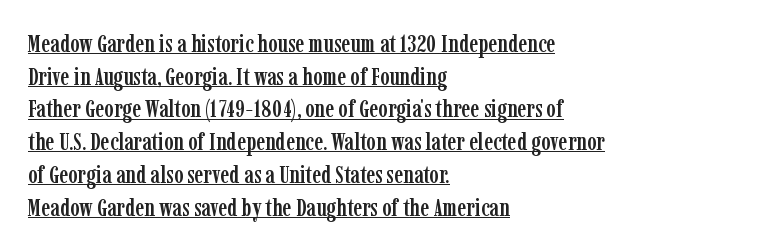
Q: Is the text italic (slanted)? A: No, it is upright.
Q: Is the text underlined? A: Yes.
Q: How is the paragraph aligned? A: Left-aligned.
Q: Is the spacing between letters normal or unusually wide? A: Normal.
Q: Is the spacing between lines tight, normal or loose? A: Normal.
